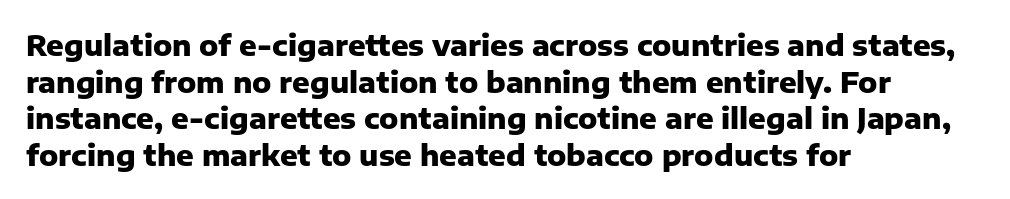
{"serif": "no", "italic": "no", "bold": "yes", "weight": "heavy", "width": "normal", "stroke_contrast": "low", "x_height": "medium", "monospaced": "no", "underline": "no", "align": "left", "line_spacing": "normal", "line_spacing_ratio": 1.26, "letter_spacing": "normal", "letter_spacing_em": 0.0, "glyph_px": 29}
